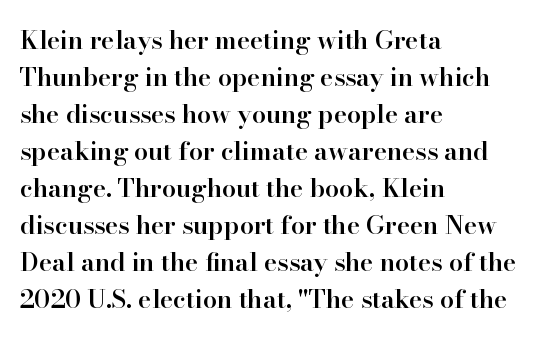
Posture: upright roman. The string is rendered with underlining switched off. Layout note: lines flush left. The line texture is even and compact thanks to regular tracking.
